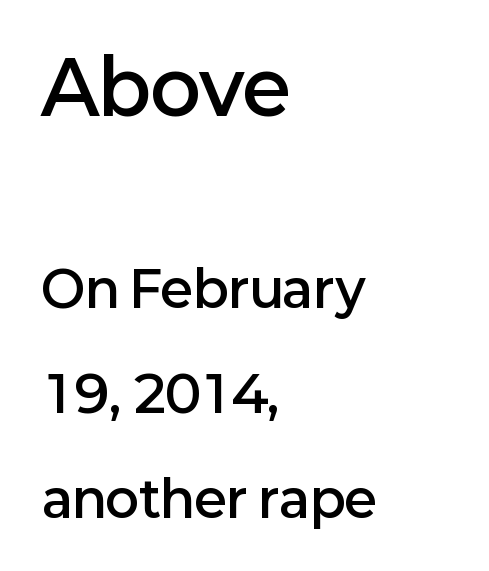
Slightly chunky letters — semibold, I'd say, not full bold. You could not count columns in this text — the font is proportionally spaced. Is the letter spacing exaggerated? No — it looks like the ordinary default. Check where the strokes stop: nothing finishes them off — pure sans. Does the leading feel generous? Absolutely, it's lavish.
